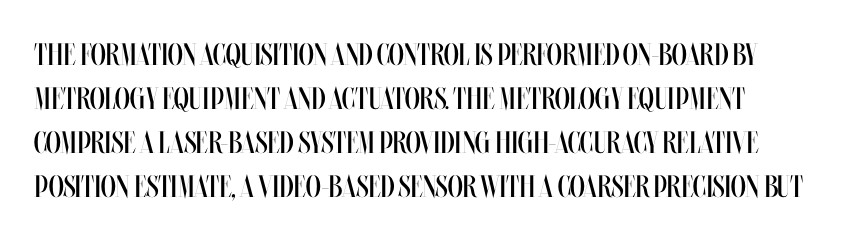
Unmarked baselines from the first word to the last. Leftover space on each line is placed entirely after the last word. This sample has the flowing, uneven cadence of proportional lettering. This is roman type, the default non-slanted kind. Tracking here is standard; glyphs follow each other at the usual distance. Leading matches the norm, producing a regular column.
